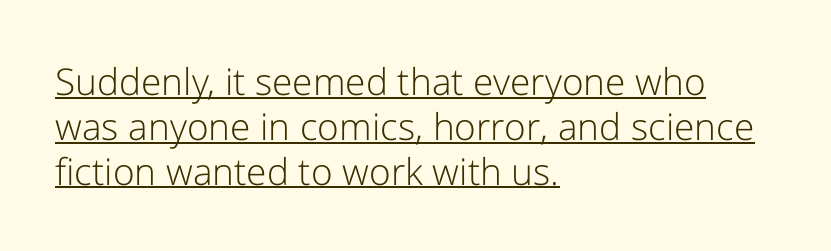
Q: Is the text bold? A: No.
Q: Is the text italic (slanted)? A: No, it is upright.
Q: Is the typeface a serif or a sans-serif typeface? A: Sans-serif.
Q: Is the text underlined? A: Yes.
Q: How is the paragraph aligned? A: Left-aligned.
Q: Is the spacing between letters normal or unusually wide? A: Normal.
Q: Width (condensed, normal, or wide)? A: Normal.
Q: Stroke contrast? A: Low.
Q: x-height? A: Medium.
Q: Monospaced? A: No.
